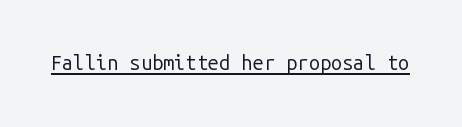
Q: Is the text bold? A: No.
Q: Is the text italic (slanted)? A: No, it is upright.
Q: Is the text underlined? A: Yes.
Q: Is the spacing between letters normal or unusually wide? A: Normal.
